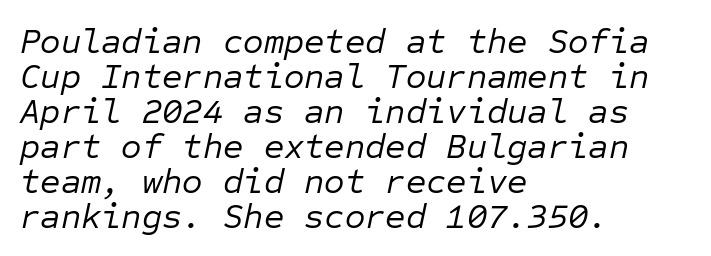
Q: Is the text bold? A: No.
Q: Is the text italic (slanted)? A: Yes, it leans right by about 12 degrees.
Q: Is the text underlined? A: No.
Q: How is the paragraph aligned? A: Left-aligned.
Q: Is the spacing between letters normal or unusually wide? A: Normal.
Q: Is the spacing between lines tight, normal or loose? A: Tight.
Q: Width (condensed, normal, or wide)? A: Normal.
Q: Stroke contrast? A: Low.
Q: x-height? A: Medium.
Q: Monospaced? A: Yes.
